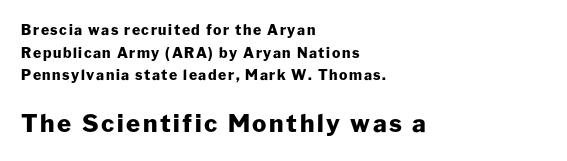
In CSS terms this would be text-align: left. Is there any slant? The stems are plumb. Here the second block reads like a headline and the first like body copy. These lines carry a lot of weight — the face is fully bold.
